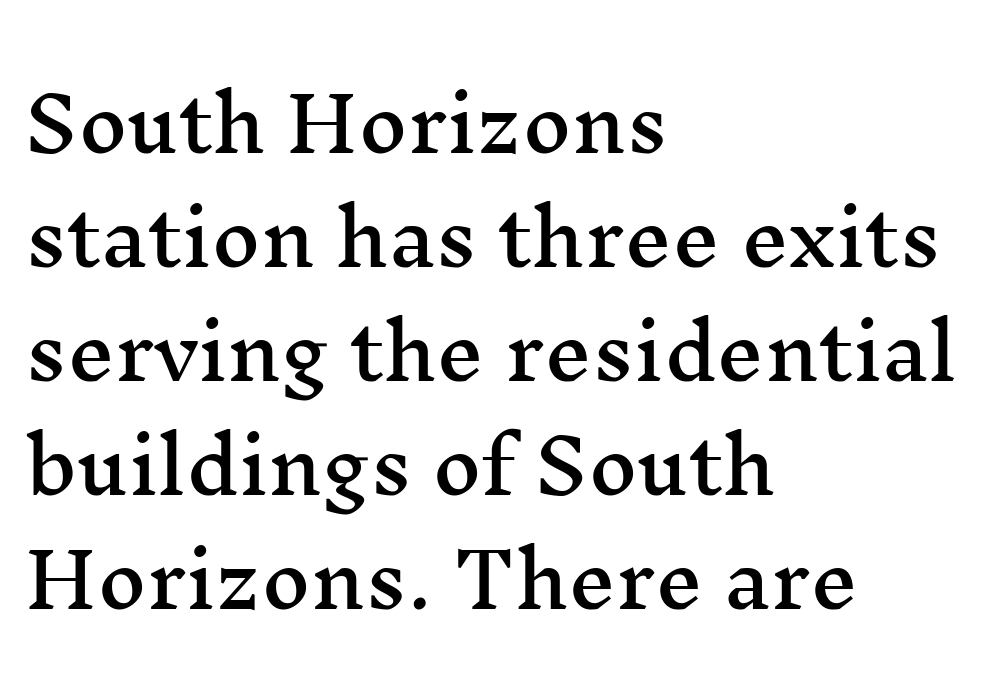
The image shows 75 px wide serif type, upright; set left-aligned, normal line spacing (1.52x), normal letter spacing, not underlined; medium stroke contrast and a medium x-height.
